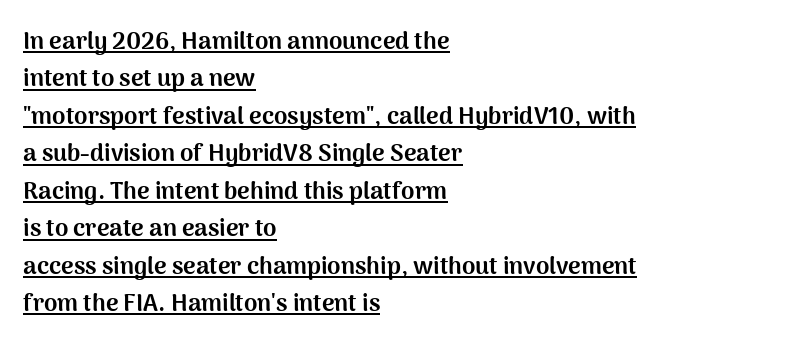
Look at the tracking — it's just the regular setting, nothing added. Every row of glyphs begins at an identical x-position on the left. Plenty of ink on the page — the face is bold. Summary of vertical rhythm: regular, with standard interline spacing.
